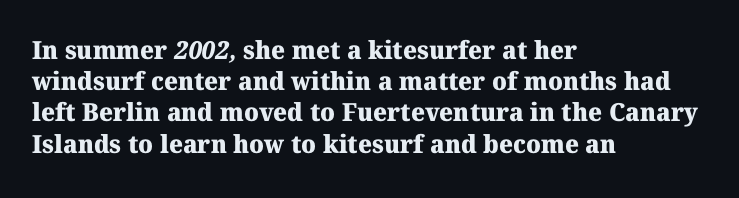
Q: Is the text bold? A: Yes.
Q: Is the text underlined? A: No.
Q: How is the paragraph aligned? A: Left-aligned.
Q: Is the spacing between letters normal or unusually wide? A: Normal.
Q: Is the spacing between lines tight, normal or loose? A: Normal.
